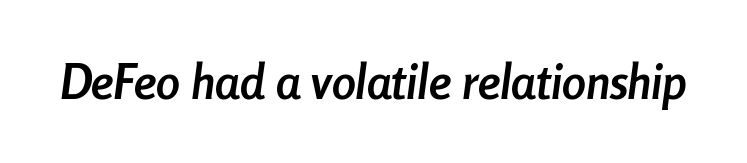
Q: Is the text bold? A: Yes.
Q: Is the text italic (slanted)? A: Yes, it leans right by about 8 degrees.
Q: Is the text underlined? A: No.
Q: Is the spacing between letters normal or unusually wide? A: Normal.
Q: Width (condensed, normal, or wide)? A: Condensed.
Q: Stroke contrast? A: Low.
Q: x-height? A: Medium.
Q: Monospaced? A: No.
